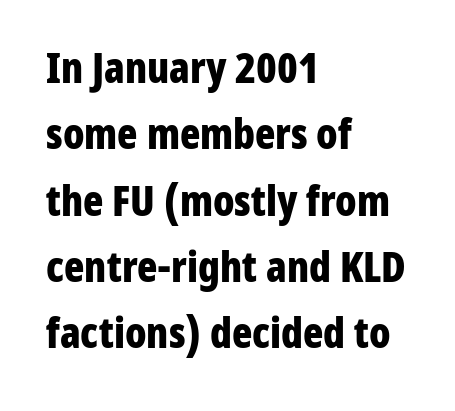
The image shows 42 px bold, condensed sans-serif type, upright; set left-aligned, normal line spacing (1.58x), normal letter spacing, not underlined; low stroke contrast and a medium x-height.
